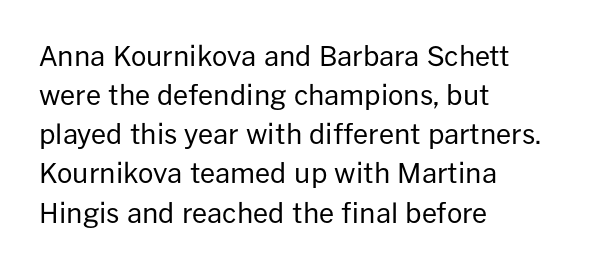
The image shows 27 px text type, upright; set left-aligned, normal line spacing (1.45x), normal letter spacing, not underlined.
